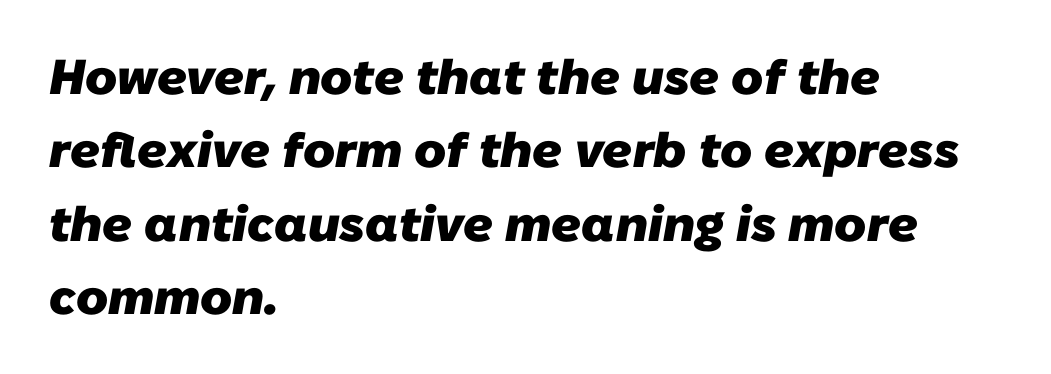
Q: Is the text bold? A: Yes.
Q: Is the typeface a serif or a sans-serif typeface? A: Sans-serif.
Q: Is the text underlined? A: No.
Q: How is the paragraph aligned? A: Left-aligned.
Q: Is the spacing between letters normal or unusually wide? A: Normal.
Q: Is the spacing between lines tight, normal or loose? A: Normal.
Q: Width (condensed, normal, or wide)? A: Normal.
Q: Stroke contrast? A: Low.
Q: x-height? A: Medium.
Q: Monospaced? A: No.
